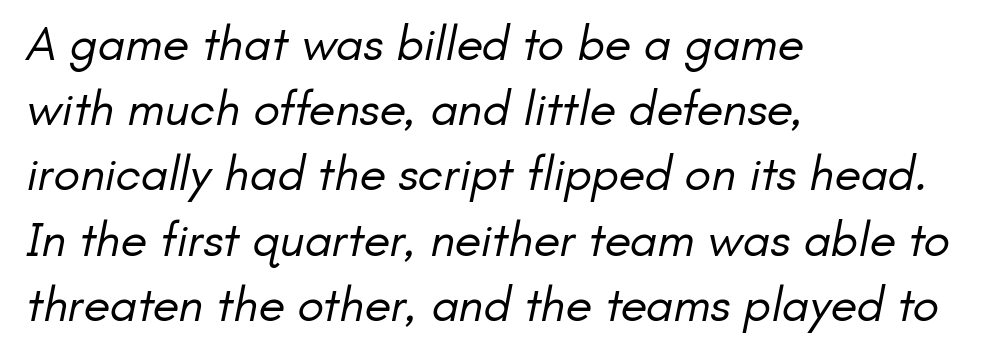
Q: Is the text bold? A: No.
Q: Is the typeface a serif or a sans-serif typeface? A: Sans-serif.
Q: Is the text underlined? A: No.
Q: How is the paragraph aligned? A: Left-aligned.
Q: Is the spacing between letters normal or unusually wide? A: Normal.
Q: Is the spacing between lines tight, normal or loose? A: Normal.
Q: Width (condensed, normal, or wide)? A: Normal.
Q: Stroke contrast? A: Low.
Q: x-height? A: Small.
Q: Monospaced? A: No.
